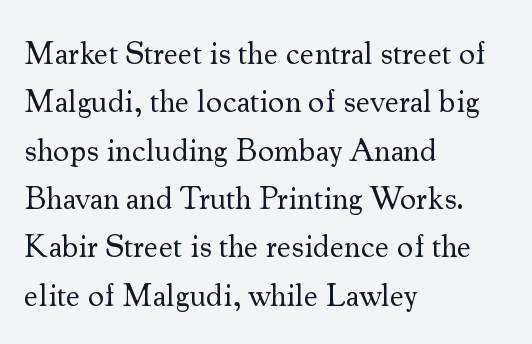
{"serif": "yes", "italic": "no", "bold": "no", "weight": "regular", "width": "normal", "stroke_contrast": "medium", "x_height": "small", "monospaced": "no", "underline": "no", "align": "left", "line_spacing": "normal", "line_spacing_ratio": 1.51, "letter_spacing": "normal", "letter_spacing_em": 0.0, "glyph_px": 32}
